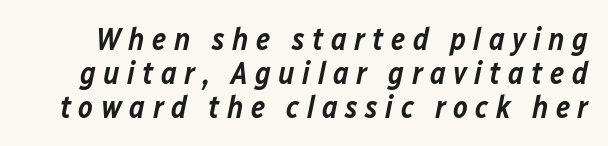
Looking at the ascenders, they clearly lean. Firm but not heavy-handed strokes: this text is semibold. Each letter keeps its own natural width here, so spacing adapts to shape. Whoever set this chose condensed vertical rhythm over breathing room.
